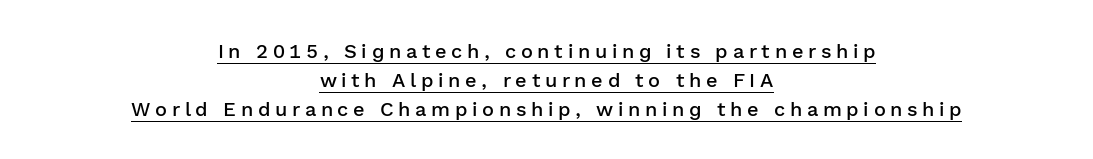
{"italic": "no", "bold": "semi", "underline": "yes", "align": "center", "line_spacing": "normal", "line_spacing_ratio": 1.46, "letter_spacing": "wide", "letter_spacing_em": 0.23, "glyph_px": 20}
